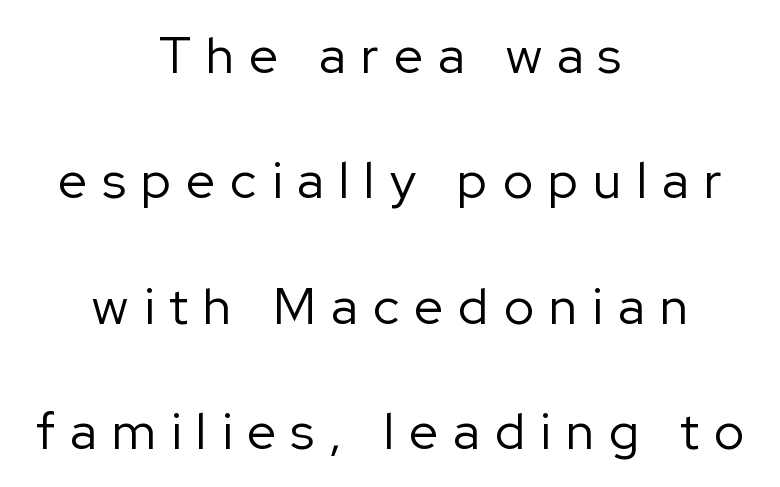
The image shows 51 px regular-weight sans-serif type, upright; set centered, loose line spacing (2.46x), unusually wide letter spacing (+0.3 em), not underlined; low stroke contrast and a medium x-height.
